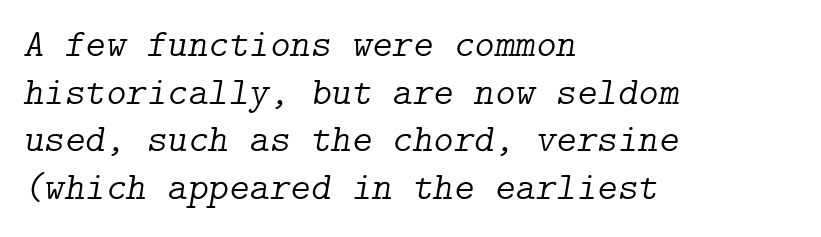
{"serif": "yes", "italic": "yes", "lean": "right", "slant_degrees": 9, "bold": "no", "weight": "light", "width": "normal", "stroke_contrast": "low", "x_height": "medium", "underline": "no", "align": "left", "line_spacing_ratio": 1.22, "letter_spacing": "normal", "letter_spacing_em": 0.0, "glyph_px": 39}
